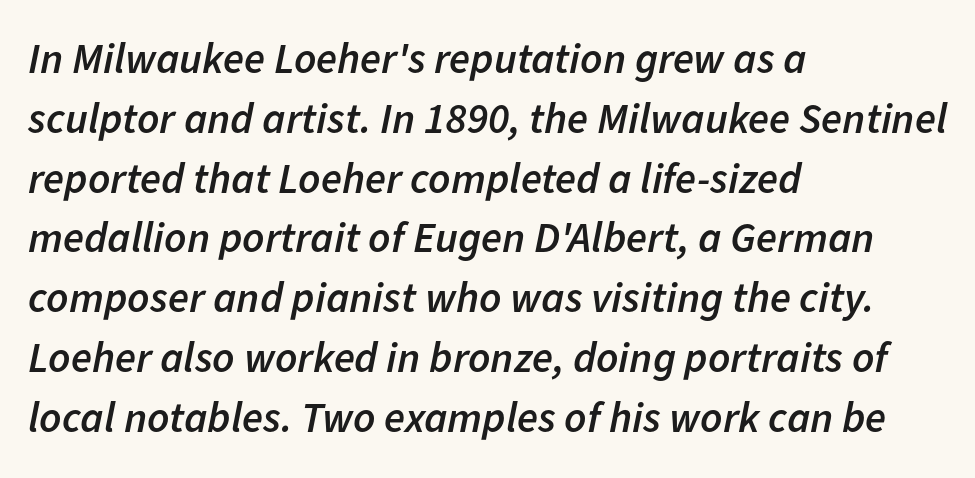
{"italic": "yes", "lean": "right", "slant_degrees": 11, "bold": "semi", "weight": "semibold", "width": "normal", "stroke_contrast": "low", "x_height": "medium", "monospaced": "no", "underline": "no", "align": "left", "line_spacing": "normal", "line_spacing_ratio": 1.39, "letter_spacing": "normal", "letter_spacing_em": 0.0, "glyph_px": 43}
